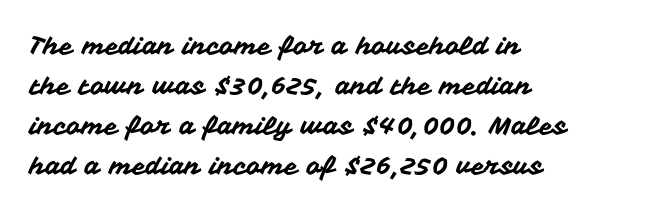
The lines are quadded left. Interline gaps are of average width in this sample. Each row of text sits above clean, open space. These lines keep a tight, regular rhythm from letter to letter.
